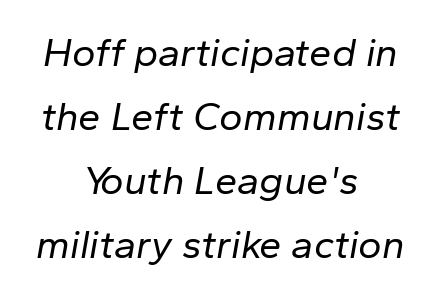
The image shows 40 px regular-weight type, italic (leaning right); set centered, normal line spacing (1.6x), normal letter spacing, not underlined; low stroke contrast and a medium x-height.
